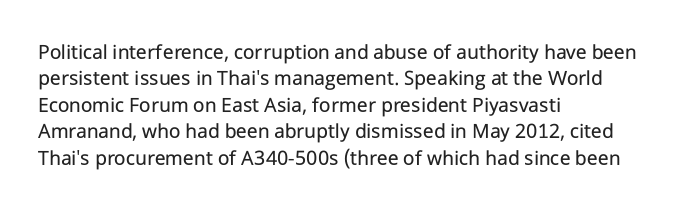
Q: Is the text bold? A: No.
Q: Is the text italic (slanted)? A: No, it is upright.
Q: Is the text underlined? A: No.
Q: How is the paragraph aligned? A: Left-aligned.
Q: Is the spacing between letters normal or unusually wide? A: Normal.
